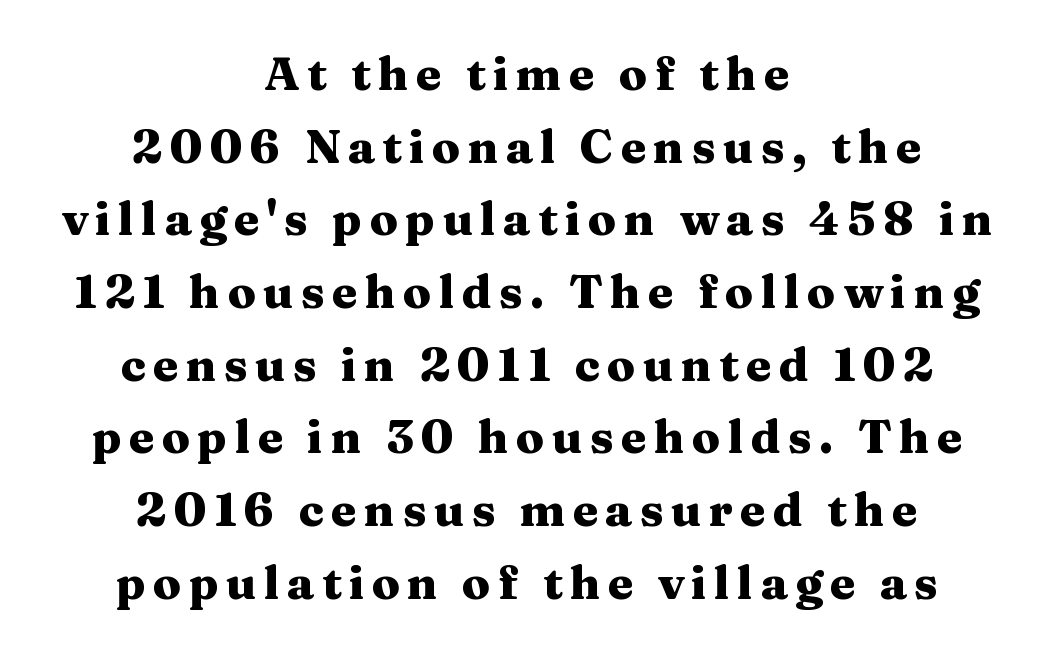
The image shows 46 px heavy, wide serif type, upright; set centered, normal line spacing (1.58x), not underlined; medium stroke contrast and a medium x-height.
